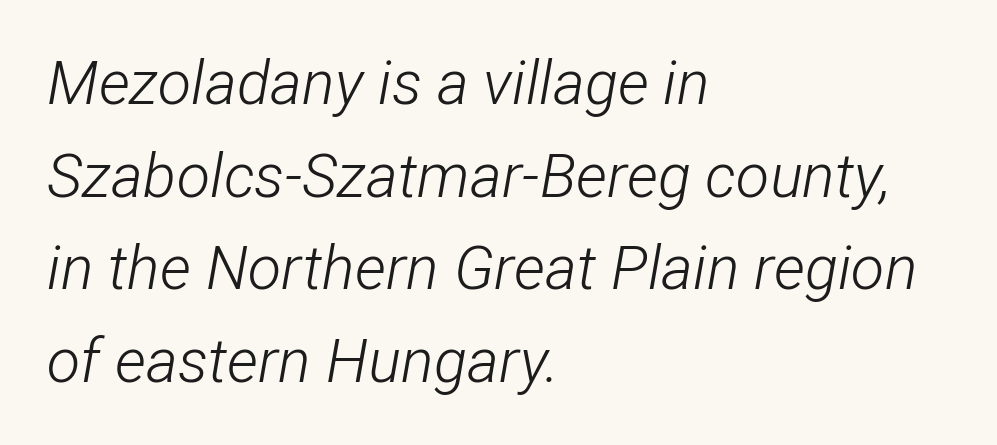
These glyphs show unthickened strokes, regular width or finer. Anything drawn beneath the words? Only blank space. Honestly, the row spacing looks completely unremarkable. A classic flush-left, rag-right setting is used for this passage. Note the varied advance widths — an 'i' is clearly narrower than an 'm'.
